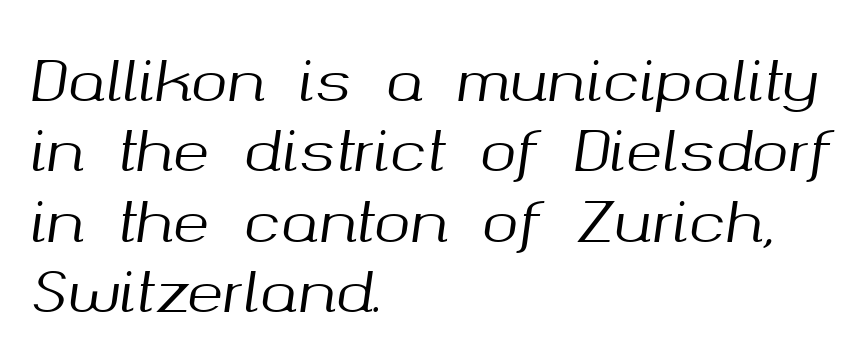
Q: Is the text italic (slanted)? A: Yes, it leans right by about 8 degrees.
Q: Is the text underlined? A: No.
Q: How is the paragraph aligned? A: Left-aligned.
Q: Is the spacing between letters normal or unusually wide? A: Normal.
Q: Is the spacing between lines tight, normal or loose? A: Normal.
Q: Width (condensed, normal, or wide)? A: Normal.
Q: Stroke contrast? A: Medium.
Q: x-height? A: Medium.
Q: Monospaced? A: No.
